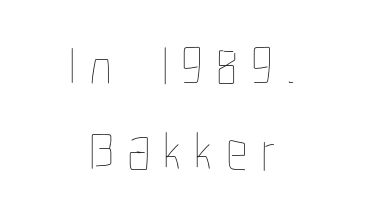
The image shows 56 px thin, condensed type, upright; set centered, normal line spacing (1.52x), unusually wide letter spacing (+0.23 em), not underlined; low stroke contrast and a medium x-height.
